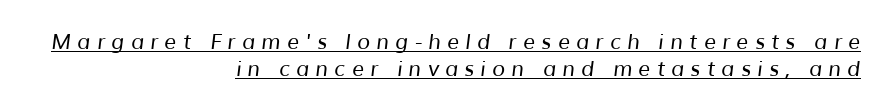
Honestly, the letter spacing is so wide it's the main thing you notice. Notice how a bar underscores the lettering throughout. Rows of type keep a routine distance in the vertical direction. Visually the block forms a straight wall on the right and a jagged coastline on the left. Weight class: somewhere from thin through regular.
